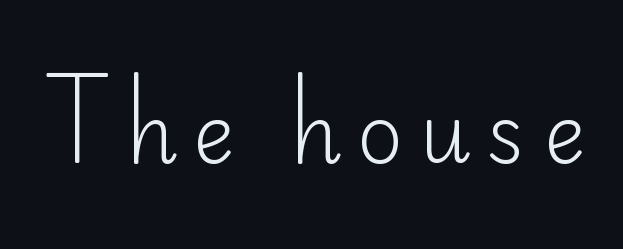
{"serif": "no", "italic": "no", "bold": "no", "weight": "light", "width": "normal", "stroke_contrast": "low", "x_height": "small", "monospaced": "no", "underline": "no", "glyph_px": 80}
